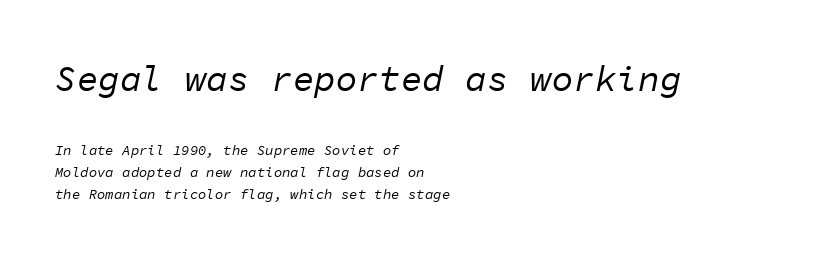
Q: Is the text bold? A: No.
Q: Is the text italic (slanted)? A: Yes, it leans right by about 11 degrees.
Q: Is the text underlined? A: No.
Q: How is the paragraph aligned? A: Left-aligned.
Q: Is the spacing between letters normal or unusually wide? A: Normal.
Q: Is the spacing between lines tight, normal or loose? A: Normal.
Q: Which block of text is set in a larger size, the first (top) or the second (bottom)? A: The first (top) one.
Q: Width (condensed, normal, or wide)? A: Normal.
Q: Stroke contrast? A: Low.
Q: x-height? A: Medium.
Q: Monospaced? A: Yes.
